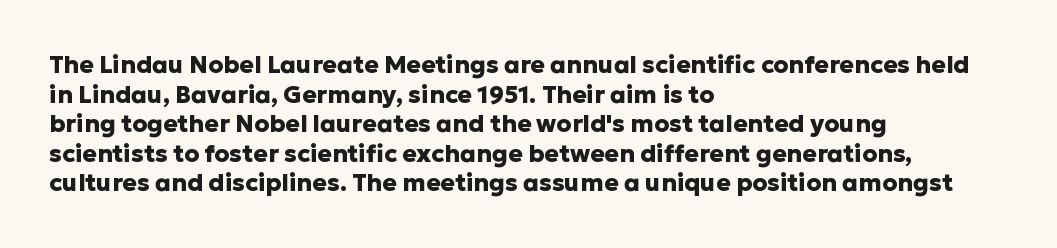
The image shows 24 px bold type, upright; set left-aligned, line spacing 1.23x, normal letter spacing, not underlined.
